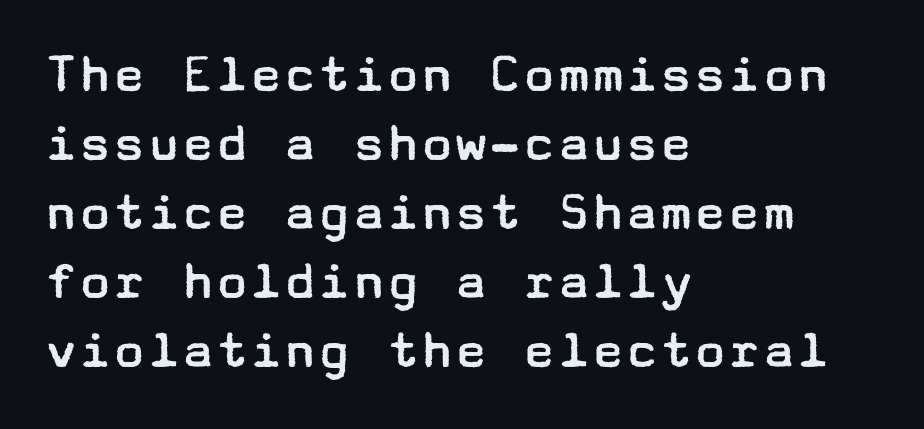
{"serif": "no", "italic": "no", "bold": "no", "weight": "regular", "width": "wide", "stroke_contrast": "low", "x_height": "medium", "underline": "no", "align": "left", "line_spacing_ratio": 1.21, "letter_spacing": "normal", "letter_spacing_em": 0.0, "glyph_px": 57}
